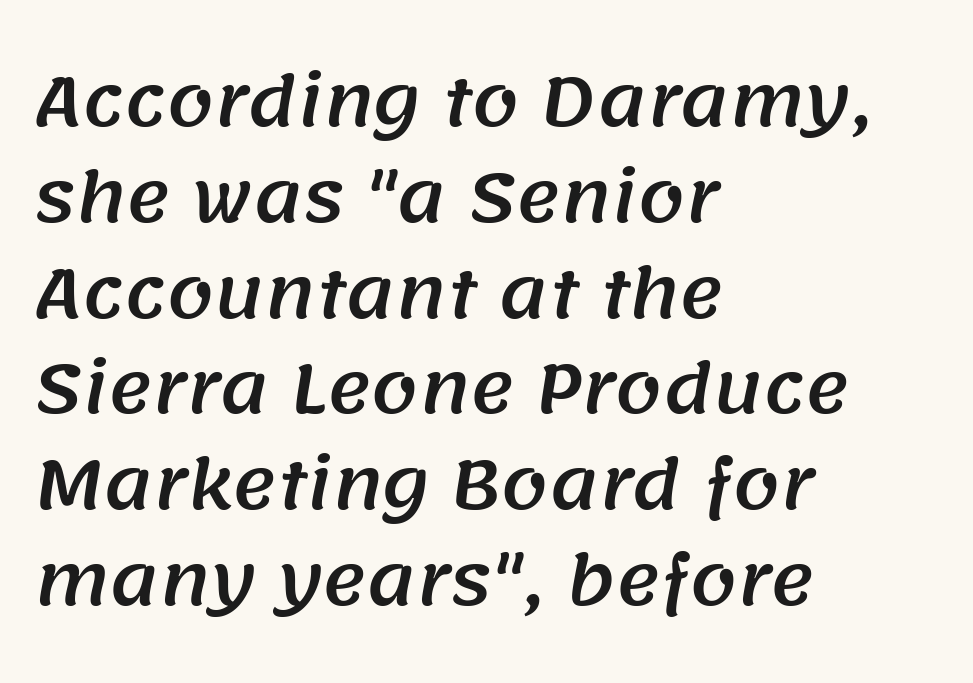
Q: Is the typeface a serif or a sans-serif typeface? A: Sans-serif.
Q: Is the text underlined? A: No.
Q: How is the paragraph aligned? A: Left-aligned.
Q: Is the spacing between letters normal or unusually wide? A: Normal.
Q: Is the spacing between lines tight, normal or loose? A: Normal.
Q: Width (condensed, normal, or wide)? A: Normal.
Q: Stroke contrast? A: Medium.
Q: x-height? A: Large.
Q: Monospaced? A: No.
